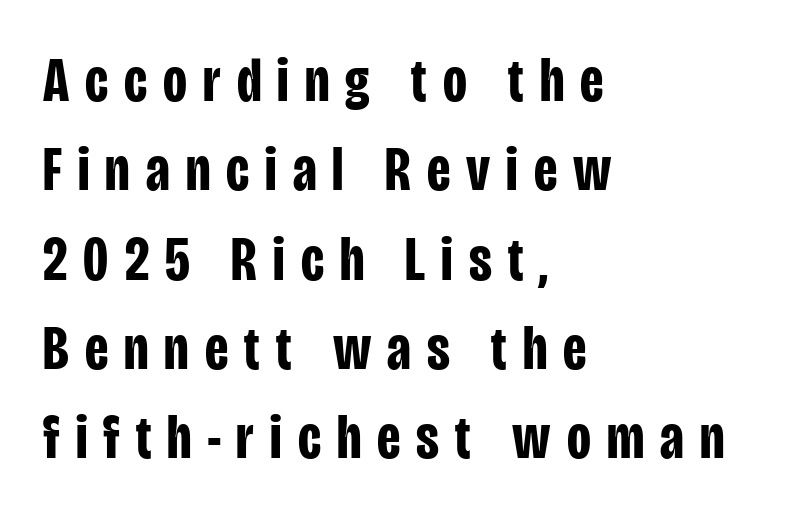
Is this a sans? Yes — the strokes have no serifs. Evenly set lines give the paragraph a standard silhouette. In CSS terms this would be text-align: left. Does the weight exceed regular? Yes, all the way to bold.
